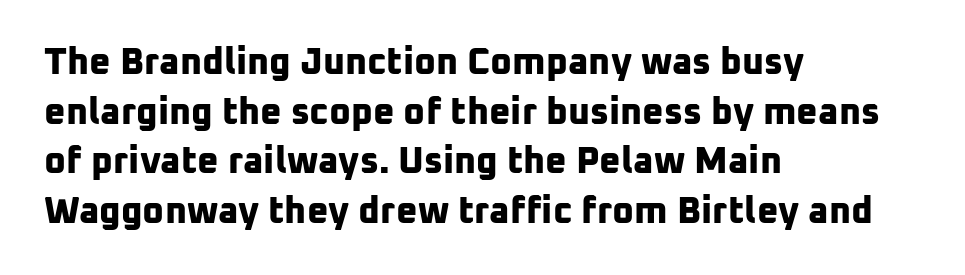
The image shows 37 px bold sans-serif type; set left-aligned, normal line spacing (1.34x), normal letter spacing, not underlined; low stroke contrast and a medium x-height.
